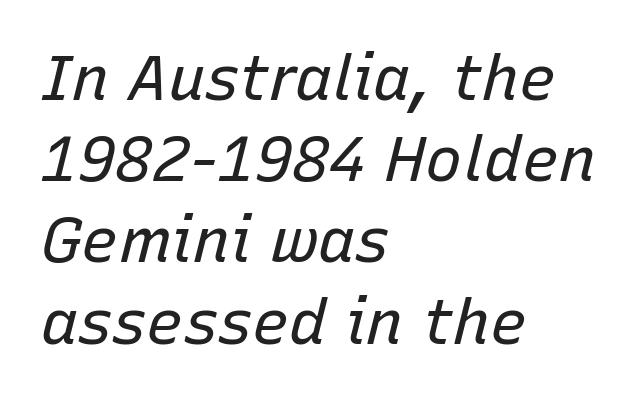
Letters have the restrained weight of plain body copy at most. Looking at the ascenders, they clearly lean. Note the varied advance widths — an 'i' is clearly narrower than an 'm'. Leading matches the norm, producing a regular column. Leftover space on each line is placed entirely after the last word. Anything drawn beneath the words? Only blank space.
